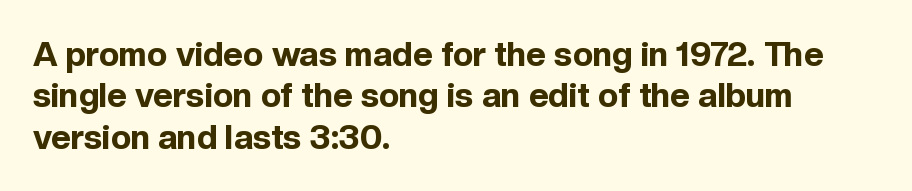
The image shows 34 px bold sans-serif type, upright; set left-aligned, line spacing 1.22x, normal letter spacing, not underlined; a medium x-height.
